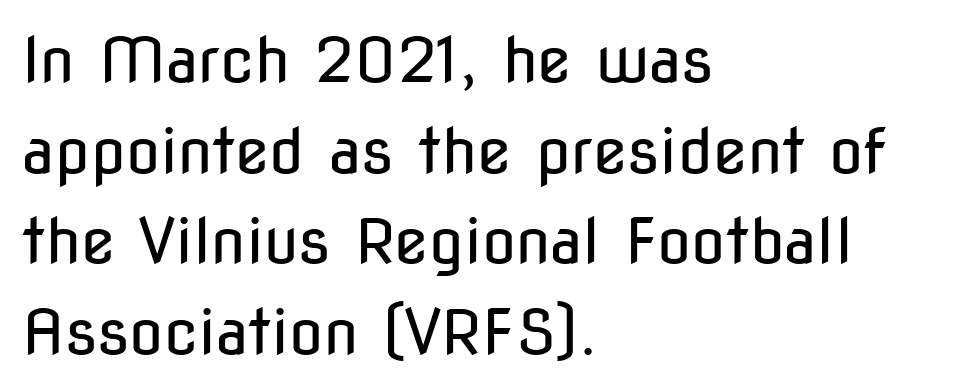
The image shows 62 px regular-weight, condensed sans-serif type, upright; set left-aligned, normal line spacing (1.46x), normal letter spacing, not underlined; low stroke contrast and a medium x-height.
